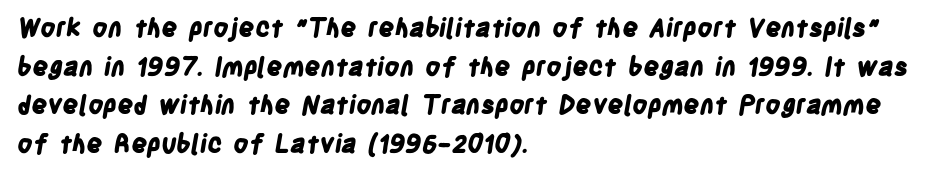
The ragged edge is on the right, which tells us the setting is flush left. Any mark beneath the type? The region is blank. The letters sit at their default tracking, neither squeezed nor spread. The face used here has the dense, thick strokes of a bold. Interline gaps are of average width in this sample.
